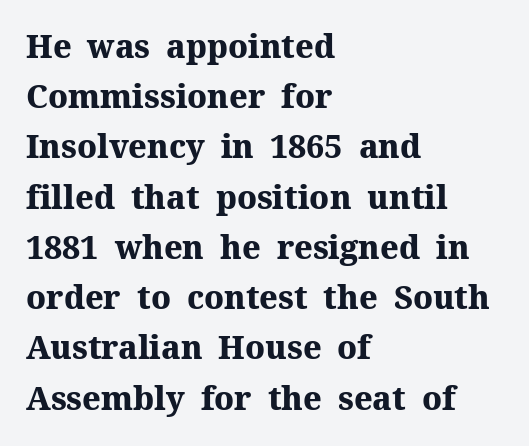
Heft: maximum for text — a bold. Descenders are the only things crossing below the line. Here the glyphs are tracked normally, forming tight word shapes. The typography opts for an upright posture over an oblique one.
